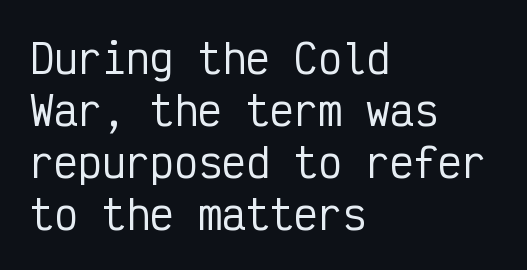
Caption: multi-line text, flush left, ragged right. Caption: standard tracking, unaltered. Does the lettering tilt? It doesn't — this is upright. Is this a fixed-width face? Yes — each glyph sits in an identical cell. The rendering shows plain stroke endings on the letterforms — a sans-serif design. Quick note: interline space is typical.
